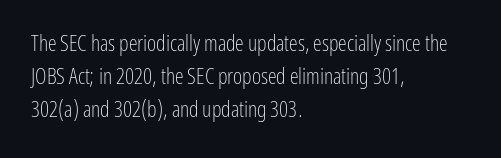
Q: Is the text bold? A: No.
Q: Is the text italic (slanted)? A: No, it is upright.
Q: Is the text underlined? A: No.
Q: How is the paragraph aligned? A: Left-aligned.
Q: Is the spacing between letters normal or unusually wide? A: Normal.
Q: Is the spacing between lines tight, normal or loose? A: Normal.
